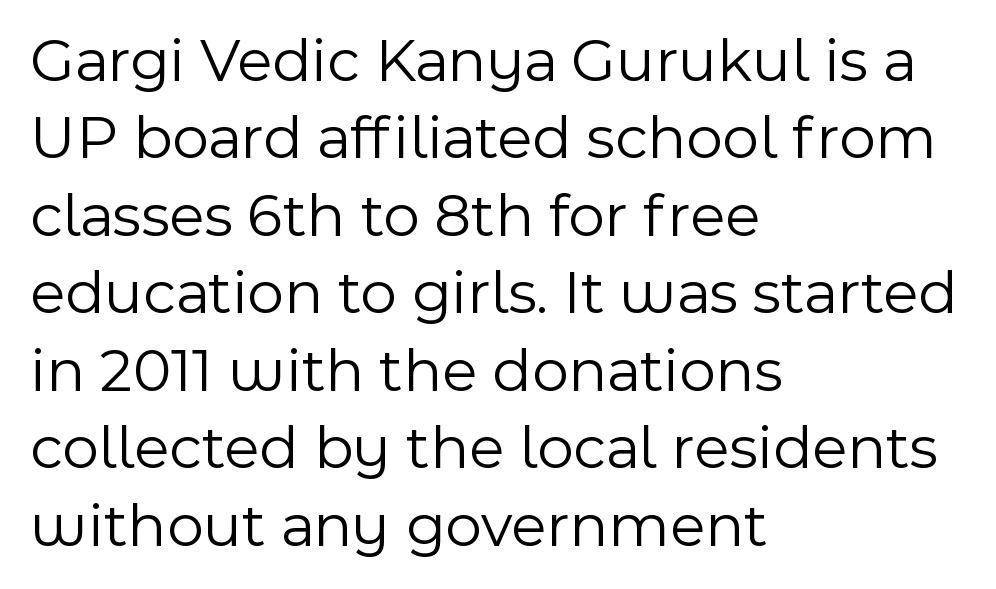
The typeface chosen for these lines omits serifs. Inter-character spacing is left at the font's built-in metrics. Think of a printed novel: that variable character pitch is what you see here. The ragged edge is on the right, which tells us the setting is flush left. The glyphs are unaccompanied by any horizontal stroke below them. Style check: upright.
